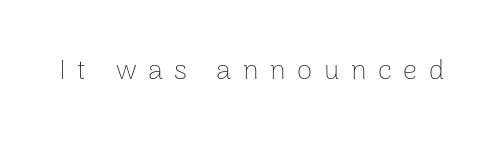
The image shows 28 px thin sans-serif type, upright; set unusually wide letter spacing (+0.41 em), not underlined; low stroke contrast and a medium x-height.
